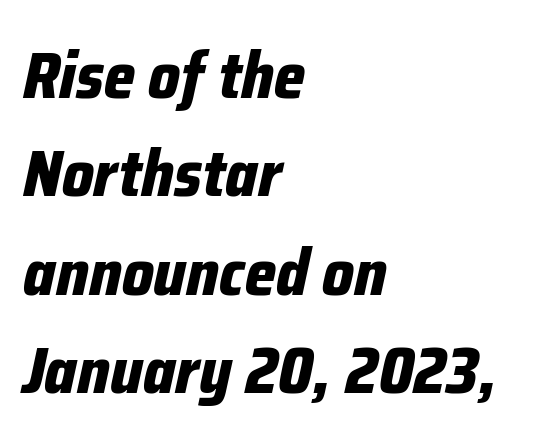
The letters sit at their default tracking, neither squeezed nor spread. Thick stems and heavy bowls — unmistakably bold. Line starts are locked; line ends wander. The letters advance in unequal steps, a hallmark of proportional type. Style check: oblique. The rendering uses a moderate line-height, typical for paragraphs.
